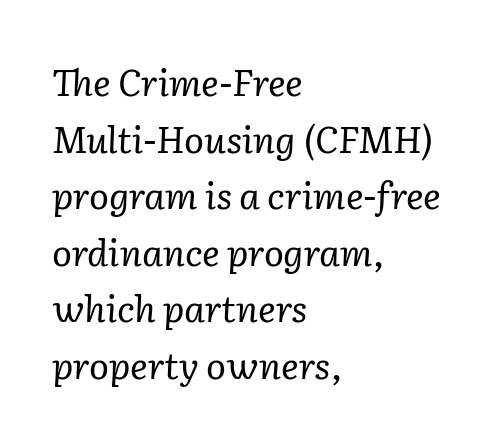
The image shows 37 px regular-weight serif type, italic (leaning right); set left-aligned, normal line spacing (1.53x), normal letter spacing, not underlined; low stroke contrast and a medium x-height.
